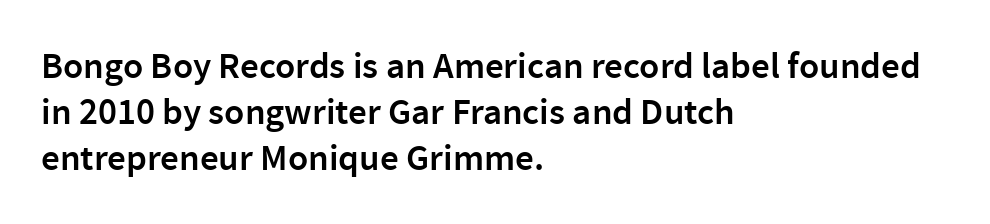
The image shows 37 px semibold sans-serif type, upright; set left-aligned, line spacing 1.24x, normal letter spacing, not underlined; low stroke contrast and a medium x-height.
